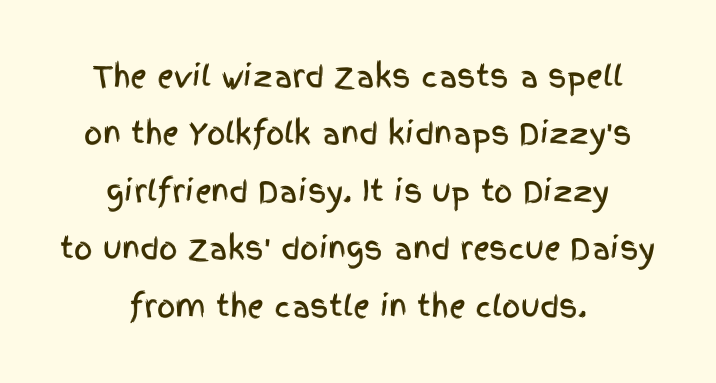
Q: Is the text italic (slanted)? A: No, it is upright.
Q: Is the typeface a serif or a sans-serif typeface? A: Sans-serif.
Q: Is the text underlined? A: No.
Q: How is the paragraph aligned? A: Centered.
Q: Is the spacing between letters normal or unusually wide? A: Normal.
Q: Is the spacing between lines tight, normal or loose? A: Loose.
Q: Width (condensed, normal, or wide)? A: Condensed.
Q: x-height? A: Large.
Q: Monospaced? A: No.
